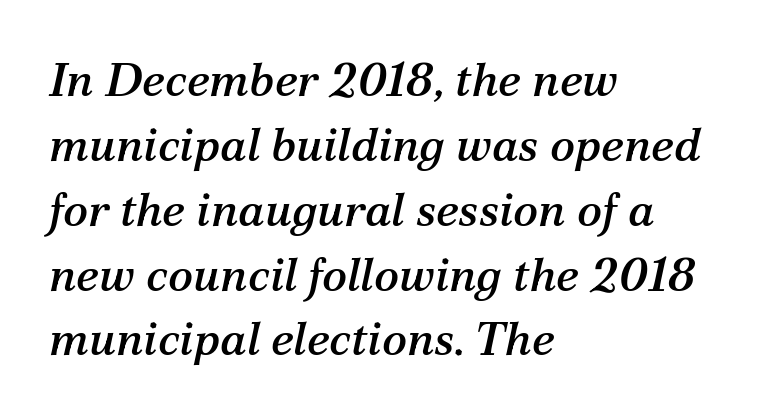
The image shows 47 px serif type, italic (leaning right); set left-aligned, normal line spacing (1.38x), normal letter spacing, not underlined; medium stroke contrast and a medium x-height.
